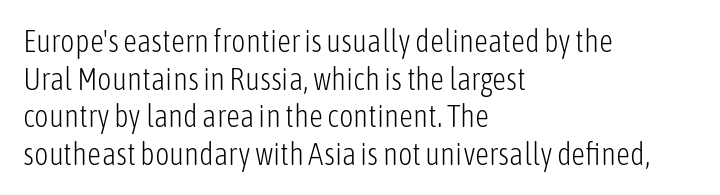
{"serif": "no", "italic": "no", "bold": "no", "weight": "light", "width": "condensed", "stroke_contrast": "low", "x_height": "medium", "monospaced": "no", "underline": "no", "align": "left", "line_spacing_ratio": 1.21, "letter_spacing": "normal", "letter_spacing_em": 0.0, "glyph_px": 31}
